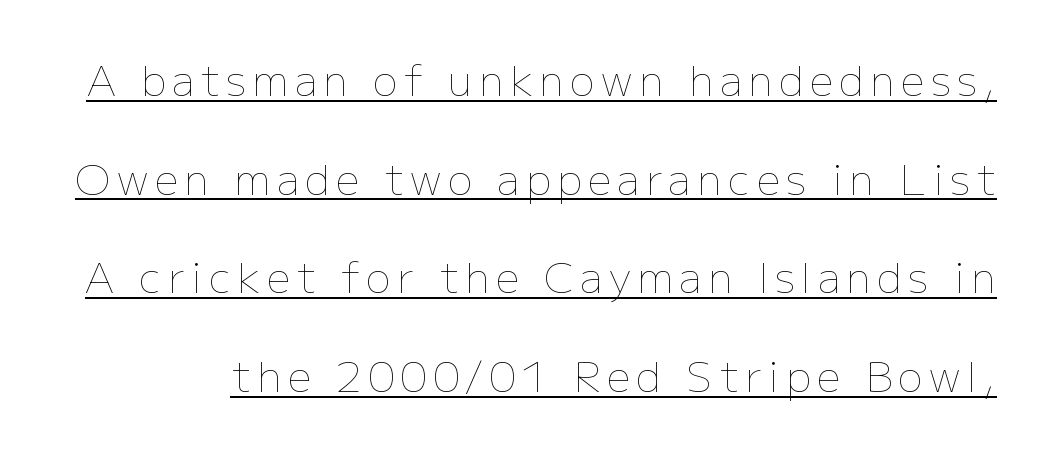
The image shows 42 px thin type, upright; set loose line spacing (2.35x), underlined; low stroke contrast and a medium x-height.
